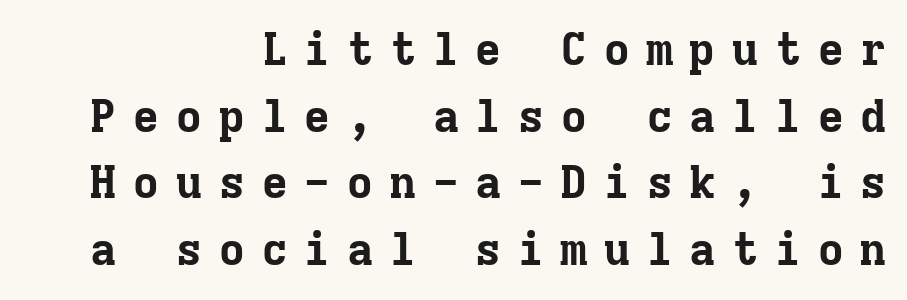
The image shows 46 px bold serif type, upright, monospaced; set right-aligned, normal line spacing (1.45x), unusually wide letter spacing (+0.33 em), not underlined; low stroke contrast and a medium x-height.
